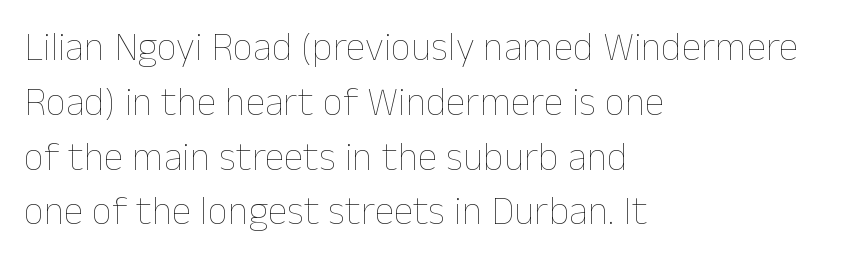
The image shows 40 px thin type, upright; set left-aligned, normal line spacing (1.37x), normal letter spacing, not underlined; low stroke contrast and a medium x-height.
